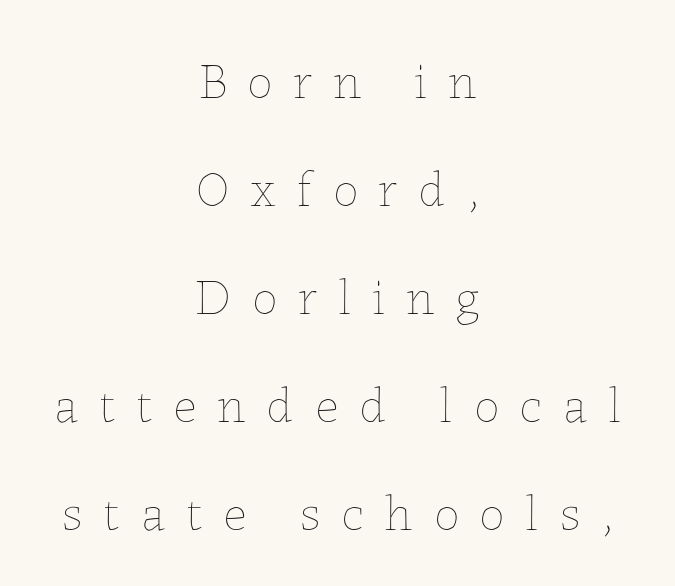
{"italic": "no", "bold": "no", "weight": "thin", "width": "normal", "stroke_contrast": "low", "x_height": "medium", "monospaced": "no", "underline": "no", "align": "center", "line_spacing": "loose", "line_spacing_ratio": 2.12, "letter_spacing": "wide", "letter_spacing_em": 0.41, "glyph_px": 51}
